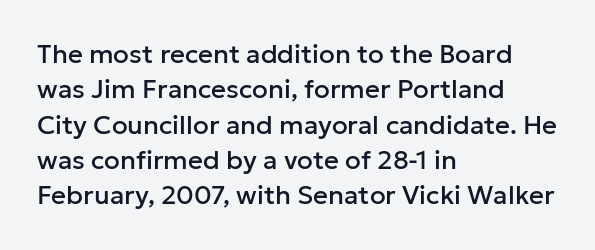
{"italic": "no", "underline": "no", "align": "left", "line_spacing": "normal", "line_spacing_ratio": 1.36, "letter_spacing": "normal", "letter_spacing_em": 0.0, "glyph_px": 26}
